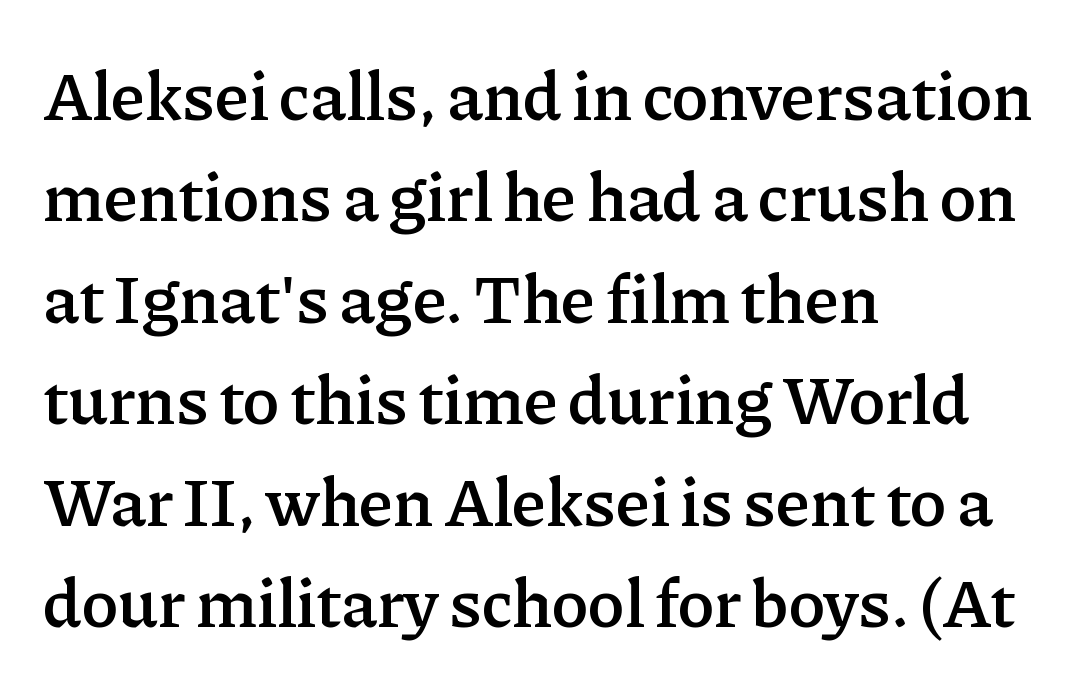
Q: Is the text bold? A: Semi-bold.
Q: Is the text italic (slanted)? A: No, it is upright.
Q: Is the typeface a serif or a sans-serif typeface? A: Serif.
Q: Is the text underlined? A: No.
Q: How is the paragraph aligned? A: Left-aligned.
Q: Is the spacing between letters normal or unusually wide? A: Normal.
Q: Is the spacing between lines tight, normal or loose? A: Normal.
Q: Width (condensed, normal, or wide)? A: Normal.
Q: Stroke contrast? A: Low.
Q: x-height? A: Medium.
Q: Monospaced? A: No.
